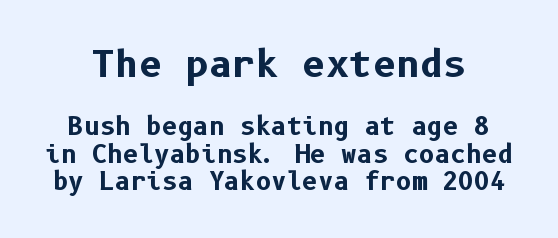
The image shows 36 px bold sans-serif type, upright; set tight line spacing (1.13x), normal letter spacing, not underlined; the first (top) block is 1.5x larger; low stroke contrast and a medium x-height.
